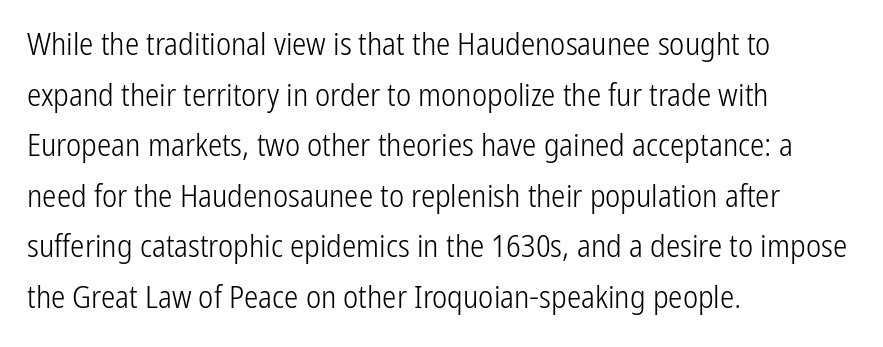
{"serif": "no", "italic": "no", "bold": "no", "weight": "light", "width": "condensed", "stroke_contrast": "low", "x_height": "medium", "monospaced": "no", "underline": "no", "align": "left", "line_spacing": "normal", "line_spacing_ratio": 1.58, "letter_spacing": "normal", "letter_spacing_em": 0.0, "glyph_px": 32}
